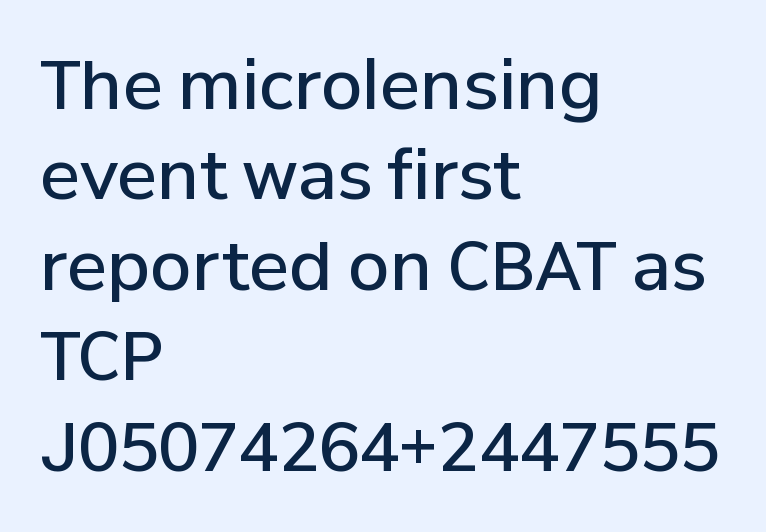
Q: Is the text bold? A: Semi-bold.
Q: Is the text italic (slanted)? A: No, it is upright.
Q: Is the typeface a serif or a sans-serif typeface? A: Sans-serif.
Q: Is the text underlined? A: No.
Q: How is the paragraph aligned? A: Left-aligned.
Q: Is the spacing between letters normal or unusually wide? A: Normal.
Q: Is the spacing between lines tight, normal or loose? A: Normal.
Q: Width (condensed, normal, or wide)? A: Normal.
Q: Stroke contrast? A: Low.
Q: x-height? A: Medium.
Q: Monospaced? A: No.
